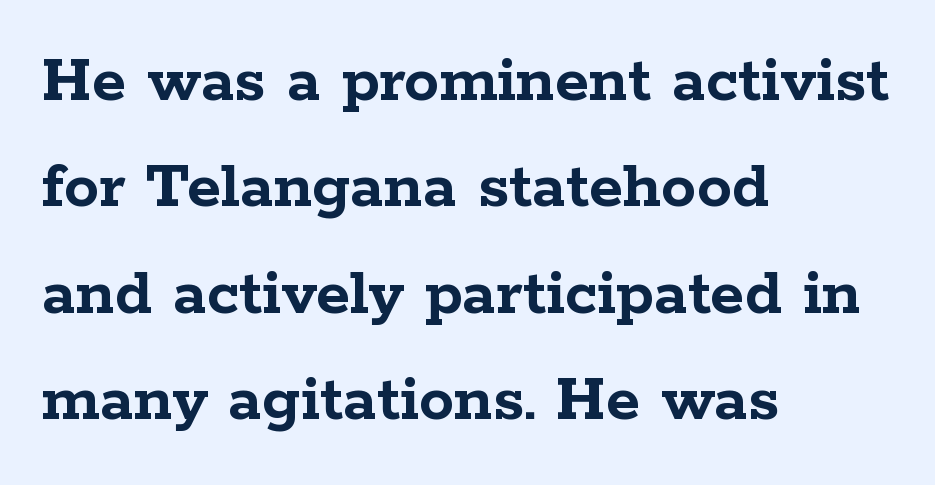
The image shows 70 px semibold, wide serif type, upright; set left-aligned, normal line spacing (1.52x), normal letter spacing, not underlined; low stroke contrast and a medium x-height.
